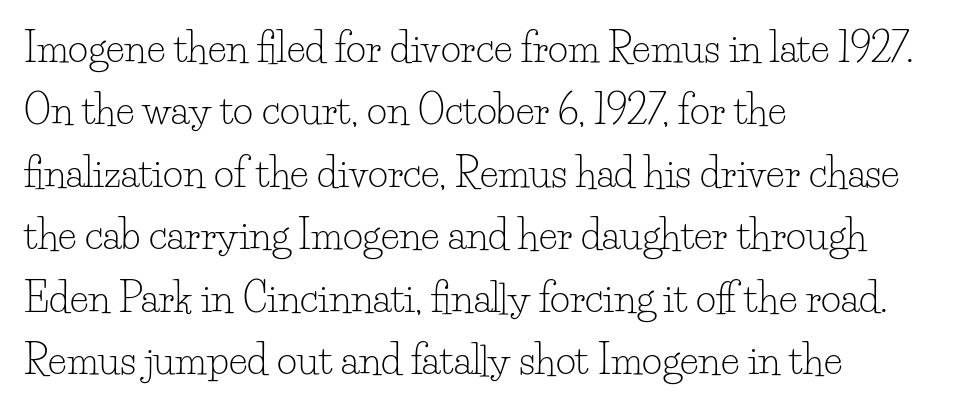
{"serif": "yes", "italic": "no", "bold": "no", "weight": "light", "width": "normal", "stroke_contrast": "low", "x_height": "small", "monospaced": "no", "underline": "no", "align": "left", "line_spacing": "normal", "line_spacing_ratio": 1.6, "letter_spacing": "normal", "letter_spacing_em": 0.0, "glyph_px": 39}
